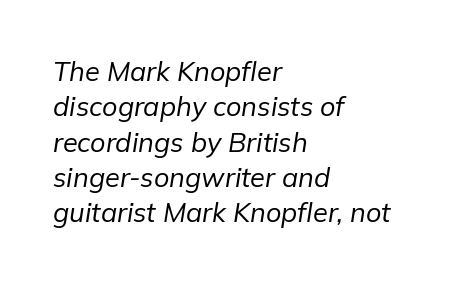
The image shows 27 px text type, italic (leaning right); set left-aligned, normal line spacing (1.31x), normal letter spacing, not underlined.
